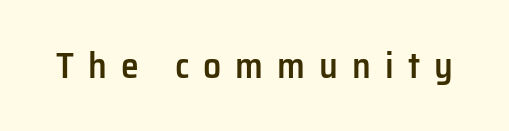
The image shows 36 px semibold sans-serif type, upright; set unusually wide letter spacing (+0.39 em), not underlined; low stroke contrast and a medium x-height.
